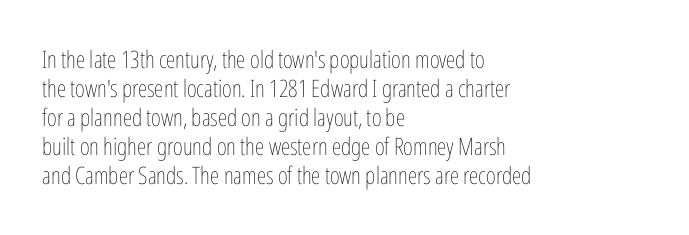
Q: Is the text bold? A: No.
Q: Is the text italic (slanted)? A: No, it is upright.
Q: Is the text underlined? A: No.
Q: How is the paragraph aligned? A: Left-aligned.
Q: Is the spacing between letters normal or unusually wide? A: Normal.
